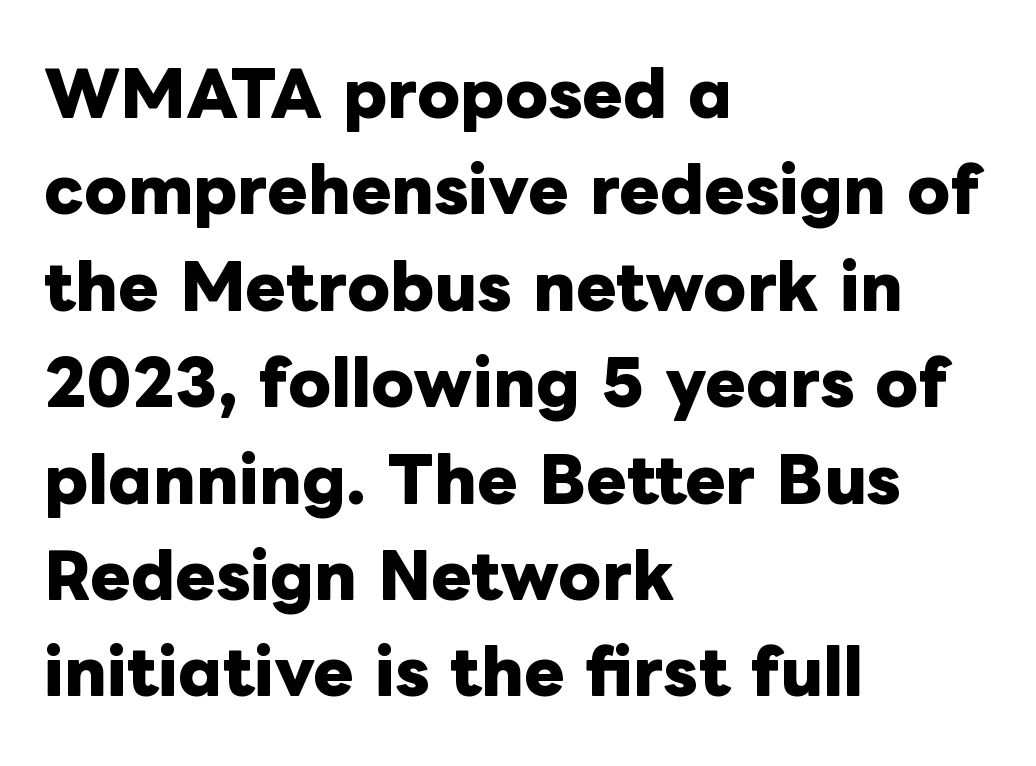
{"italic": "no", "bold": "yes", "weight": "heavy", "width": "normal", "stroke_contrast": "low", "x_height": "medium", "monospaced": "no", "underline": "no", "align": "left", "line_spacing": "normal", "line_spacing_ratio": 1.58, "letter_spacing": "normal", "letter_spacing_em": 0.0, "glyph_px": 61}
